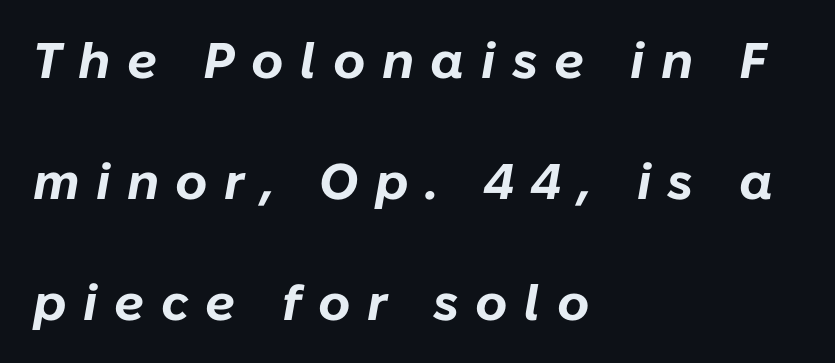
The image shows 50 px bold type, italic (leaning right); set left-aligned, loose line spacing (2.42x), unusually wide letter spacing (+0.33 em), not underlined; low stroke contrast and a medium x-height.
